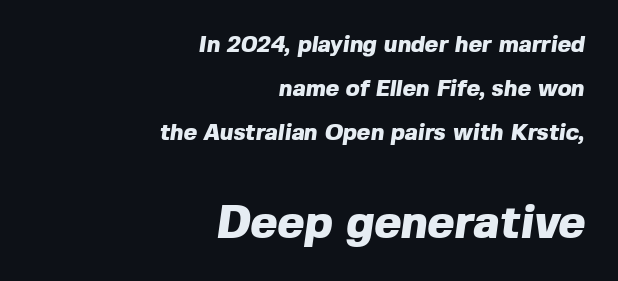
{"serif": "no", "bold": "yes", "weight": "heavy", "width": "normal", "x_height": "medium", "monospaced": "no", "underline": "no", "align": "right", "line_spacing": "loose", "line_spacing_ratio": 1.91, "letter_spacing": "normal", "letter_spacing_em": 0.0, "larger_block": "second", "size_ratio": 2.0, "glyph_px": 46}
